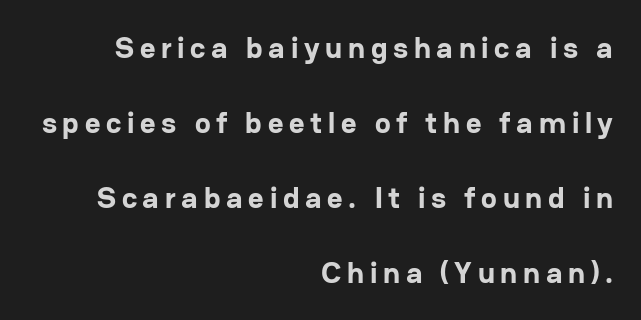
Q: Is the text bold? A: Yes.
Q: Is the text italic (slanted)? A: No, it is upright.
Q: Is the typeface a serif or a sans-serif typeface? A: Sans-serif.
Q: Is the text underlined? A: No.
Q: How is the paragraph aligned? A: Right-aligned.
Q: Is the spacing between lines tight, normal or loose? A: Loose.
Q: Width (condensed, normal, or wide)? A: Normal.
Q: Stroke contrast? A: Low.
Q: x-height? A: Medium.
Q: Monospaced? A: No.
